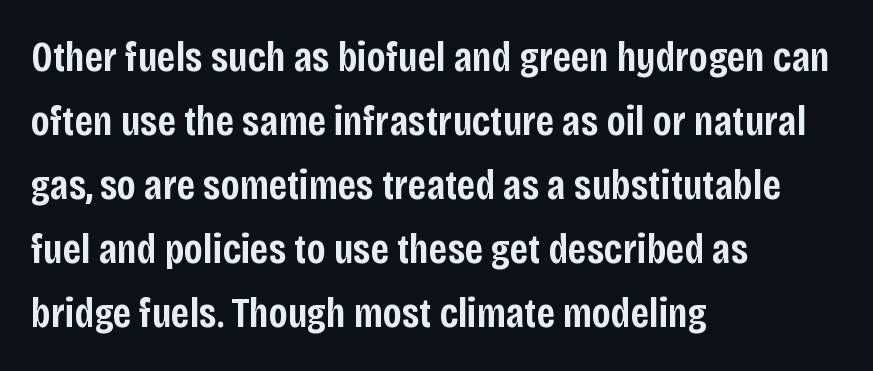
Q: Is the text bold? A: Semi-bold.
Q: Is the text italic (slanted)? A: No, it is upright.
Q: Is the typeface a serif or a sans-serif typeface? A: Sans-serif.
Q: Is the text underlined? A: No.
Q: How is the paragraph aligned? A: Left-aligned.
Q: Is the spacing between letters normal or unusually wide? A: Normal.
Q: Is the spacing between lines tight, normal or loose? A: Normal.
Q: Width (condensed, normal, or wide)? A: Condensed.
Q: Stroke contrast? A: Low.
Q: x-height? A: Large.
Q: Monospaced? A: No.
